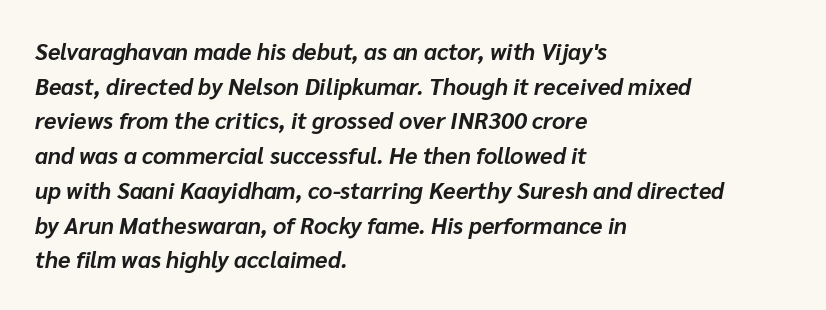
Q: Is the text bold? A: Yes.
Q: Is the text italic (slanted)? A: Yes, it leans right by about 10 degrees.
Q: Is the text underlined? A: No.
Q: How is the paragraph aligned? A: Left-aligned.
Q: Is the spacing between letters normal or unusually wide? A: Normal.
Q: Is the spacing between lines tight, normal or loose? A: Normal.
